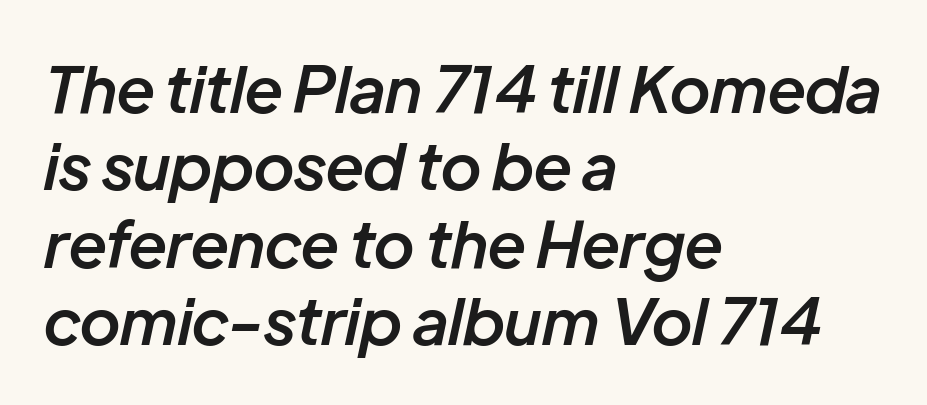
Q: Is the text bold? A: Semi-bold.
Q: Is the text italic (slanted)? A: Yes, it leans right by about 12 degrees.
Q: Is the text underlined? A: No.
Q: How is the paragraph aligned? A: Left-aligned.
Q: Is the spacing between letters normal or unusually wide? A: Normal.
Q: Width (condensed, normal, or wide)? A: Normal.
Q: Stroke contrast? A: Low.
Q: x-height? A: Medium.
Q: Monospaced? A: No.
